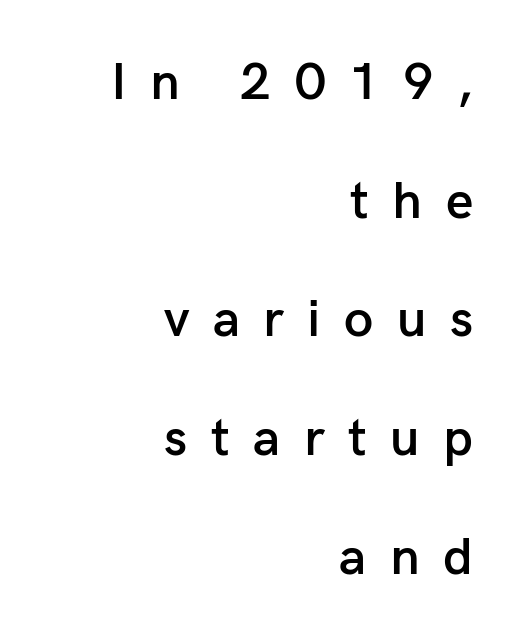
{"serif": "no", "italic": "no", "bold": "semi", "weight": "semibold", "width": "normal", "stroke_contrast": "low", "x_height": "medium", "monospaced": "no", "underline": "no", "align": "right", "line_spacing": "loose", "line_spacing_ratio": 2.24, "letter_spacing": "wide", "letter_spacing_em": 0.44, "glyph_px": 53}
